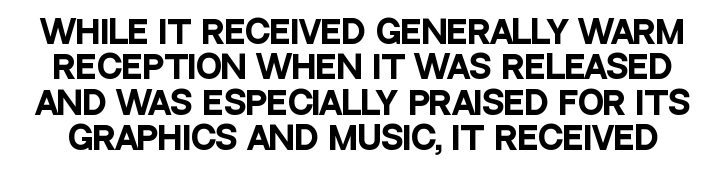
{"serif": "no", "italic": "no", "bold": "yes", "weight": "heavy", "width": "condensed", "stroke_contrast": "low", "x_height": "large", "monospaced": "no", "underline": "no", "line_spacing": "tight", "line_spacing_ratio": 1.14, "letter_spacing": "normal", "letter_spacing_em": 0.0, "glyph_px": 31}
